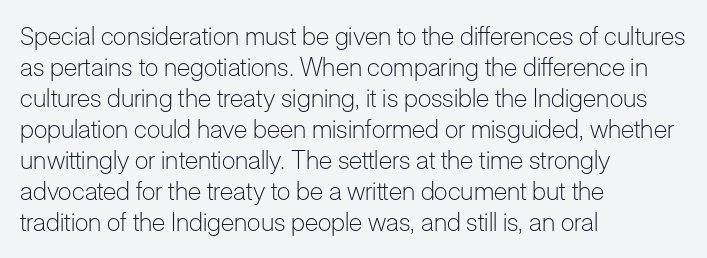
Q: Is the text bold? A: No.
Q: Is the text italic (slanted)? A: No, it is upright.
Q: Is the text underlined? A: No.
Q: How is the paragraph aligned? A: Left-aligned.
Q: Is the spacing between letters normal or unusually wide? A: Normal.
